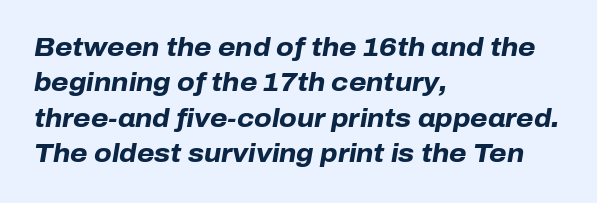
{"italic": "yes", "lean": "right", "slant_degrees": 10, "bold": "yes", "underline": "no", "align": "left", "line_spacing": "normal", "line_spacing_ratio": 1.42, "letter_spacing": "normal", "letter_spacing_em": 0.0, "glyph_px": 25}
